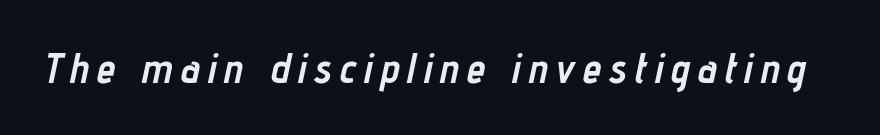
Q: Is the text bold? A: Yes.
Q: Is the text italic (slanted)? A: Yes, it leans right by about 12 degrees.
Q: Is the text underlined? A: No.
Q: Width (condensed, normal, or wide)? A: Condensed.
Q: Stroke contrast? A: Low.
Q: x-height? A: Medium.
Q: Monospaced? A: No.
